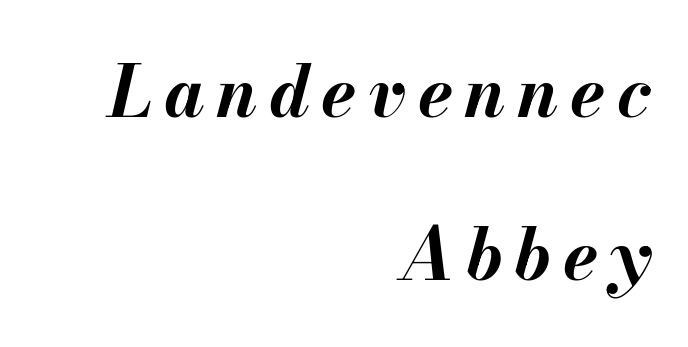
The image shows 71 px bold type, italic (leaning right); set right-aligned, loose line spacing (2.3x), not underlined; medium stroke contrast and a small x-height.
